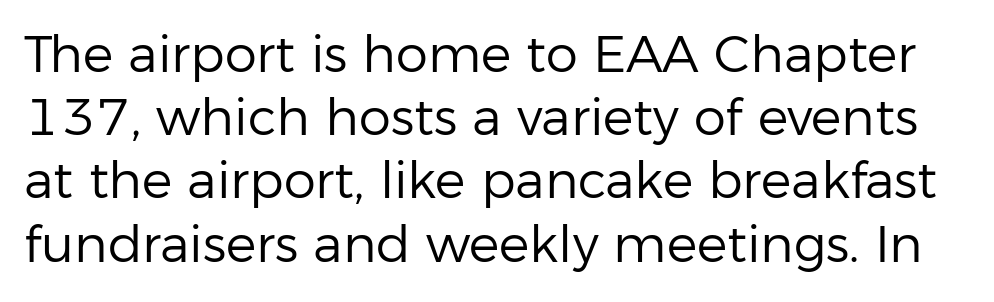
{"serif": "no", "italic": "no", "bold": "no", "weight": "regular", "width": "normal", "stroke_contrast": "low", "x_height": "medium", "monospaced": "no", "underline": "no", "line_spacing_ratio": 1.24, "letter_spacing": "normal", "letter_spacing_em": 0.0, "glyph_px": 51}
